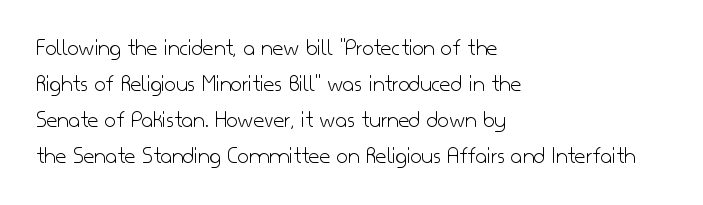
There is no visible air inserted between adjacent glyphs. The rendering anchors every line to the left-hand side. Counters stay open thanks to moderate or lighter strokes. Is there much room between lines? A standard amount, neither cramped nor airy. Type without underlining.
